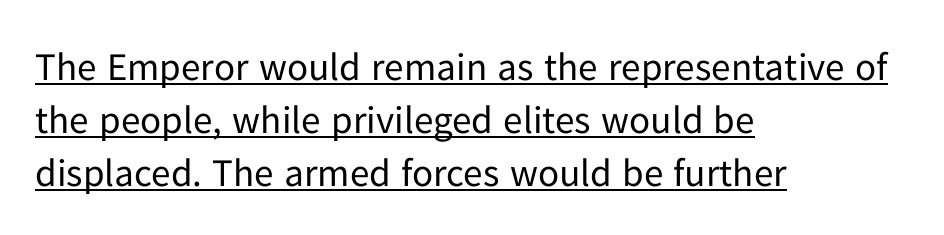
The image shows 39 px regular-weight sans-serif type, upright; set left-aligned, normal line spacing (1.36x), normal letter spacing, underlined; low stroke contrast and a medium x-height.
